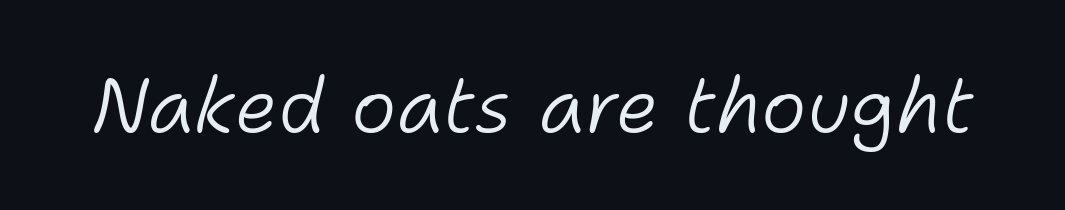
Q: Is the text bold? A: No.
Q: Is the text italic (slanted)? A: Yes, it leans right by about 11 degrees.
Q: Is the text underlined? A: No.
Q: Is the spacing between letters normal or unusually wide? A: Normal.
Q: Width (condensed, normal, or wide)? A: Normal.
Q: Stroke contrast? A: Low.
Q: x-height? A: Medium.
Q: Monospaced? A: No.
